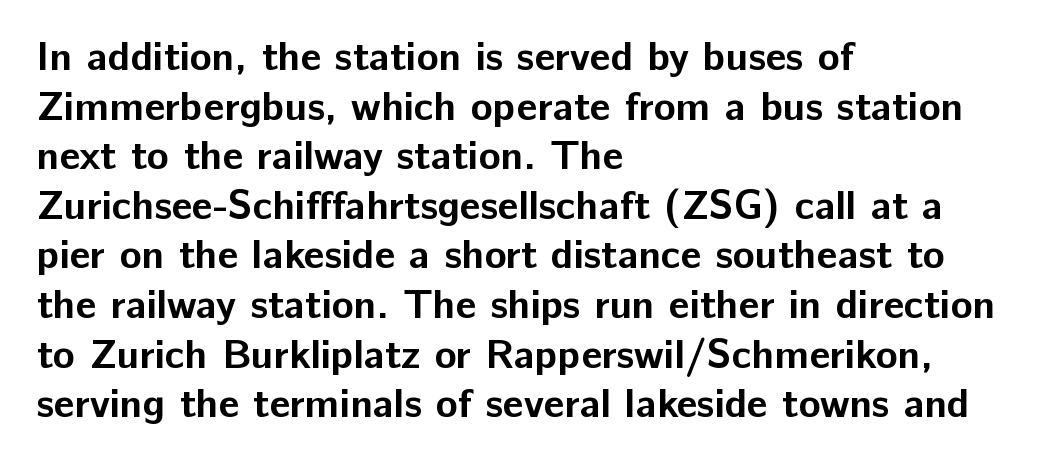
{"serif": "no", "italic": "no", "bold": "yes", "weight": "bold", "width": "normal", "stroke_contrast": "low", "x_height": "medium", "monospaced": "no", "underline": "no", "align": "left", "line_spacing_ratio": 1.21, "letter_spacing": "normal", "letter_spacing_em": 0.0, "glyph_px": 41}
